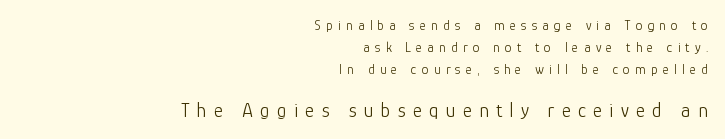
If you measured baseline to baseline, you'd find a middling distance. The lines are quadded right. Tracking here is generous; glyphs stand well apart from one another. Characters remain perfectly vertical along every line. If you squint, the bottom block still reads clearly — it's the larger of the two. Underline: absent.
